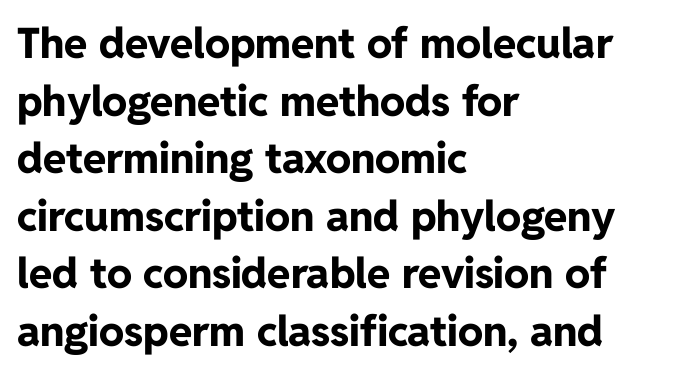
A typesetter would call this leading conventional body-copy spacing. The letters sit at their default tracking, neither squeezed nor spread. The designer went with a sans here, leaving each stem footless. The passage shown is emphatically bold. Every stem runs plumb, perpendicular to the baseline. Decoration check: the copy has no underline.
